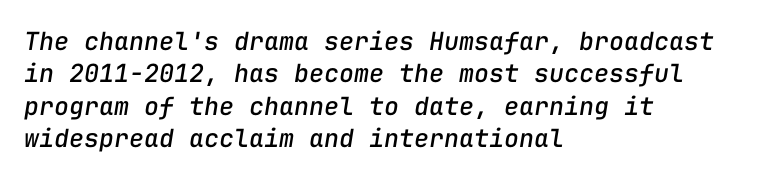
{"italic": "yes", "lean": "right", "slant_degrees": 9, "underline": "no", "align": "left", "line_spacing": "normal", "line_spacing_ratio": 1.3, "letter_spacing": "normal", "letter_spacing_em": 0.0, "glyph_px": 25}
